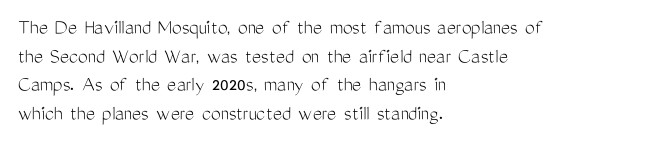
The image shows 22 px text type, upright; set left-aligned, normal line spacing (1.3x), normal letter spacing, not underlined.
